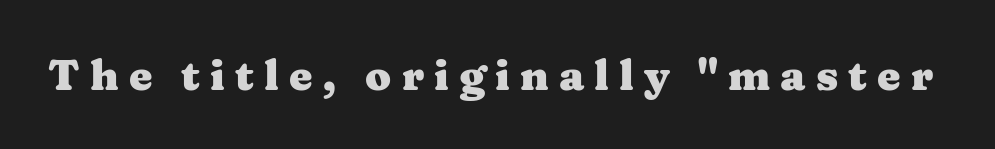
The image shows 42 px heavy, wide serif type, upright; set unusually wide letter spacing (+0.24 em), not underlined; medium stroke contrast and a medium x-height.
